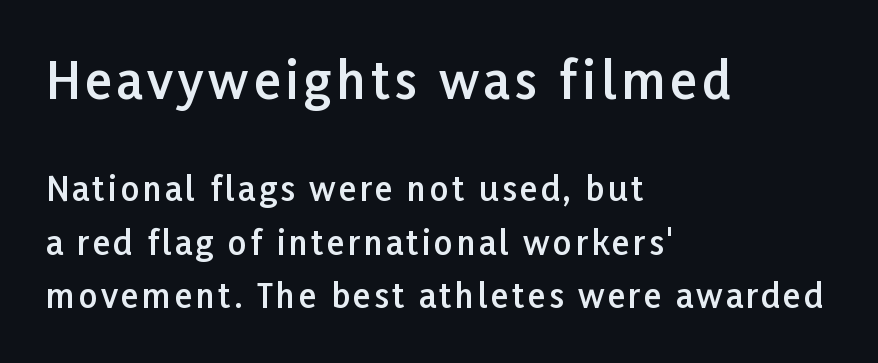
The letters stand straight up with perfectly vertical stems. The passage shown is typed in a proportional face where columns would drift. Horizontal bands of white between lines are of average thickness. Large over small — that's the arrangement of the two blocks here.
